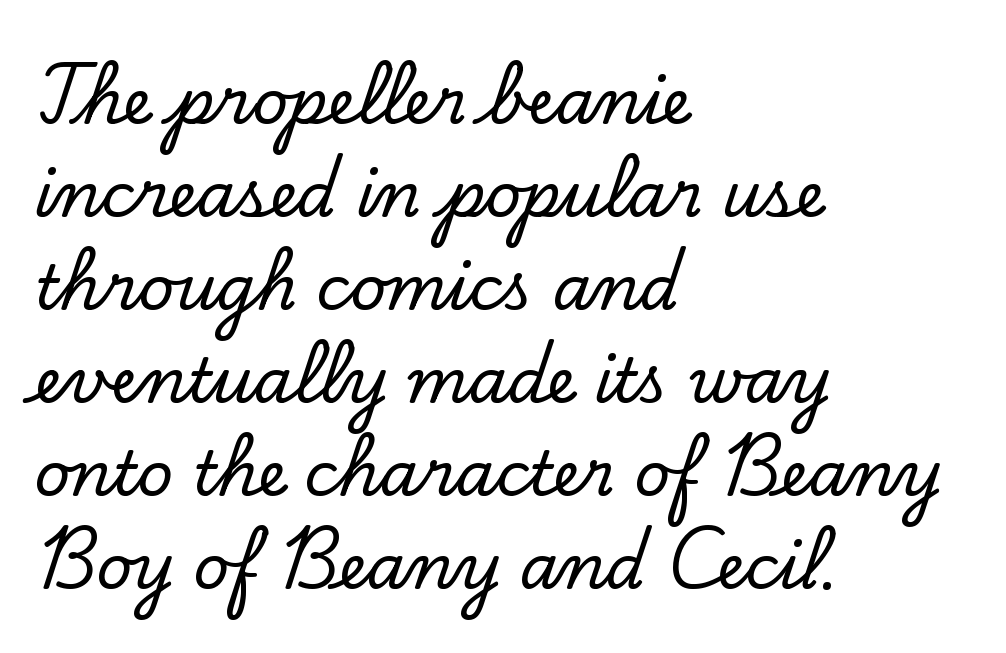
The image shows 62 px serif type; set left-aligned, normal line spacing (1.5x), normal letter spacing, not underlined; low stroke contrast and a small x-height.
